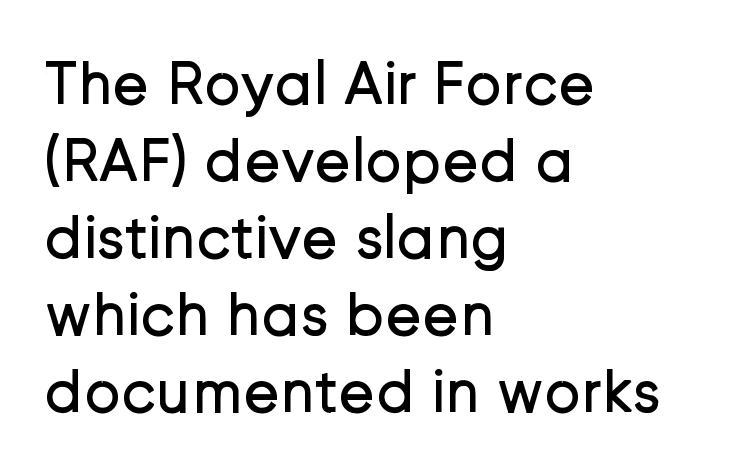
Q: Is the text bold? A: No.
Q: Is the text italic (slanted)? A: No, it is upright.
Q: Is the typeface a serif or a sans-serif typeface? A: Sans-serif.
Q: Is the text underlined? A: No.
Q: How is the paragraph aligned? A: Left-aligned.
Q: Is the spacing between letters normal or unusually wide? A: Normal.
Q: Width (condensed, normal, or wide)? A: Normal.
Q: Stroke contrast? A: Low.
Q: x-height? A: Medium.
Q: Monospaced? A: No.
